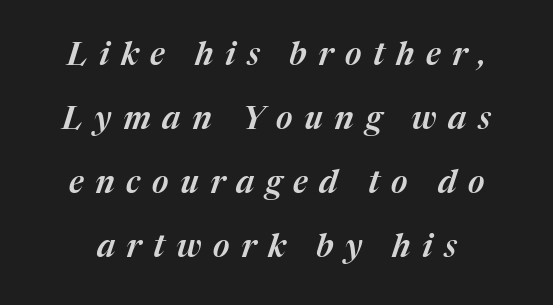
Q: Is the text italic (slanted)? A: Yes, it leans right by about 17 degrees.
Q: Is the text underlined? A: No.
Q: Is the spacing between letters normal or unusually wide? A: Unusually wide.
Q: Is the spacing between lines tight, normal or loose? A: Loose.
Q: Width (condensed, normal, or wide)? A: Normal.
Q: Stroke contrast? A: Medium.
Q: x-height? A: Medium.
Q: Monospaced? A: No.
